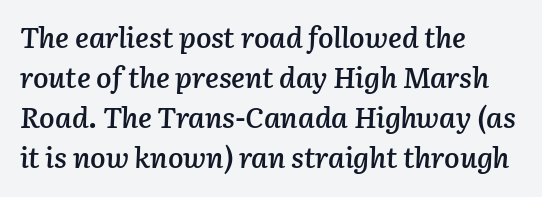
Q: Is the text bold? A: Semi-bold.
Q: Is the text italic (slanted)? A: Yes, it leans right by about 3 degrees.
Q: Is the text underlined? A: No.
Q: How is the paragraph aligned? A: Left-aligned.
Q: Is the spacing between letters normal or unusually wide? A: Normal.
Q: Is the spacing between lines tight, normal or loose? A: Normal.
Q: Width (condensed, normal, or wide)? A: Normal.
Q: Stroke contrast? A: Low.
Q: x-height? A: Medium.
Q: Monospaced? A: No.
